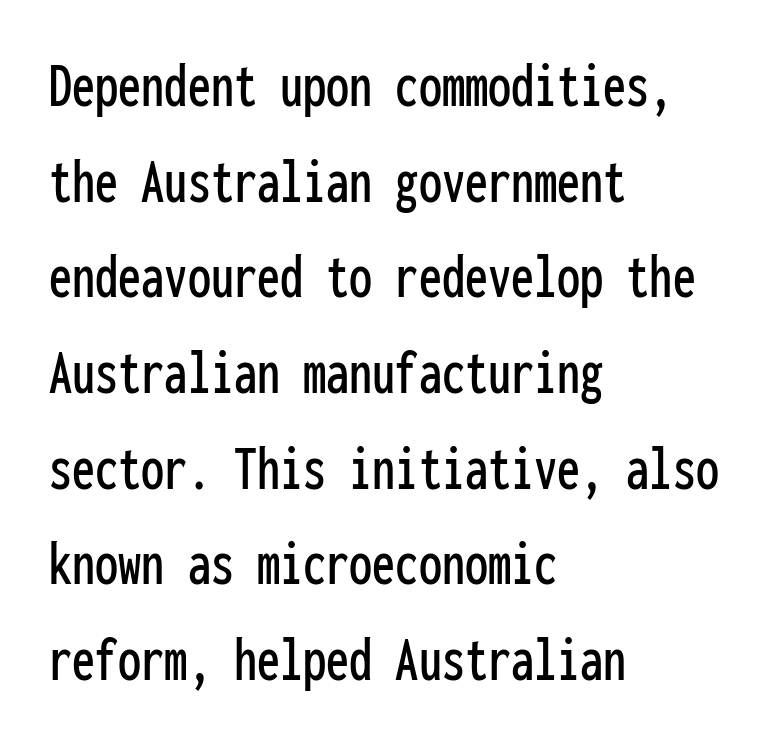
{"serif": "no", "italic": "no", "width": "condensed", "stroke_contrast": "low", "x_height": "medium", "monospaced": "yes", "underline": "no", "align": "left", "line_spacing": "normal", "line_spacing_ratio": 1.45, "letter_spacing": "normal", "letter_spacing_em": 0.0, "glyph_px": 66}
